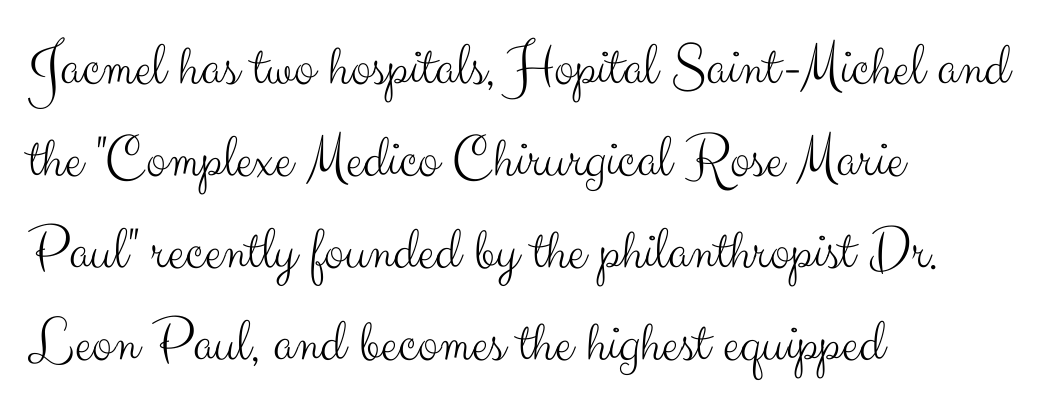
The foot of each line stays bare and open. Caption: multi-line text, flush left, ragged right. Tracking here is standard; glyphs follow each other at the usual distance. You can tell from the bare stems that sans-serif type was used.
